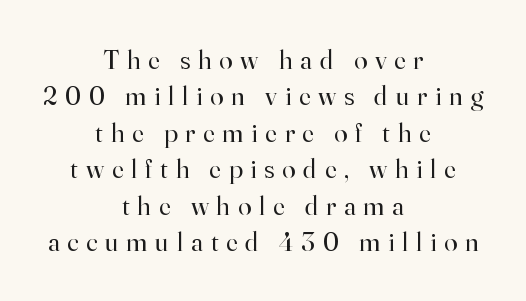
The image shows 27 px text type, upright; set centered, normal line spacing (1.35x), unusually wide letter spacing (+0.29 em), not underlined.
